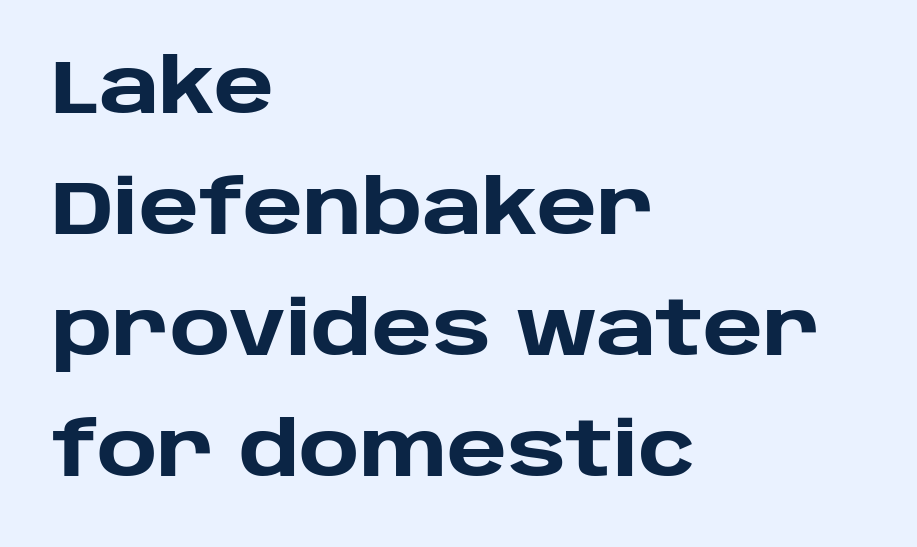
Each line starts at the same left margin while the right side varies. Observe the ordinary spacing: letters are neighbours, not strangers. Each letter's strokes conclude bluntly, with no projecting serifs. Looks like regular typesetting: each glyph gets only the width it needs. Only glyphs here, with clear space below each row.
